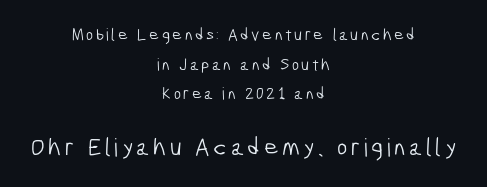
{"bold": "no", "underline": "no", "align": "center", "line_spacing_ratio": 1.75, "larger_block": "second", "size_ratio": 1.47, "glyph_px": 25}
